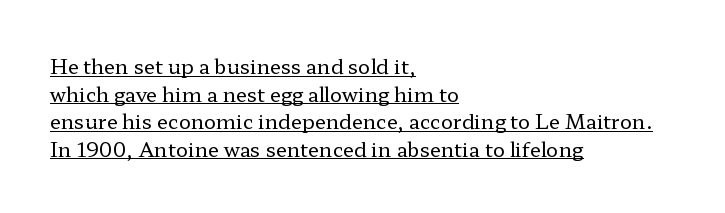
Q: Is the text bold? A: No.
Q: Is the text italic (slanted)? A: No, it is upright.
Q: Is the text underlined? A: Yes.
Q: How is the paragraph aligned? A: Left-aligned.
Q: Is the spacing between letters normal or unusually wide? A: Normal.
Q: Is the spacing between lines tight, normal or loose? A: Normal.
